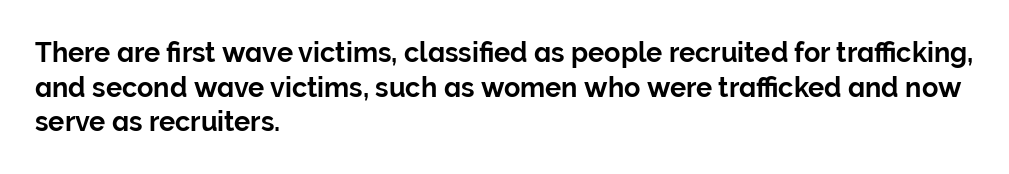
The image shows 27 px text type, upright; set left-aligned, normal line spacing (1.28x), normal letter spacing, not underlined.
